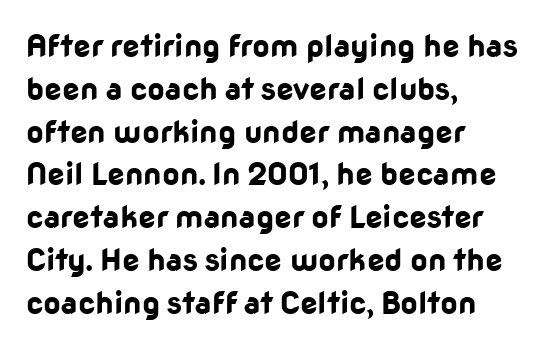
The image shows 31 px bold sans-serif type, upright; set left-aligned, normal line spacing (1.38x), normal letter spacing, not underlined; low stroke contrast and a medium x-height.
